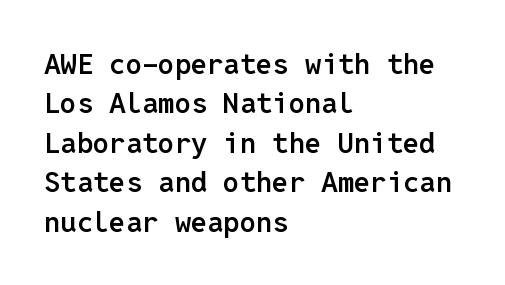
{"serif": "no", "italic": "no", "bold": "semi", "weight": "semibold", "width": "normal", "stroke_contrast": "low", "x_height": "medium", "monospaced": "yes", "underline": "no", "align": "left", "line_spacing": "normal", "line_spacing_ratio": 1.36, "letter_spacing": "normal", "letter_spacing_em": 0.0, "glyph_px": 29}
